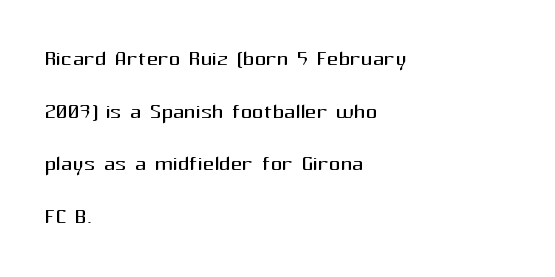
The image shows 28 px regular-weight sans-serif type, upright; set left-aligned, line spacing 1.88x, normal letter spacing, not underlined; medium stroke contrast and a medium x-height.
